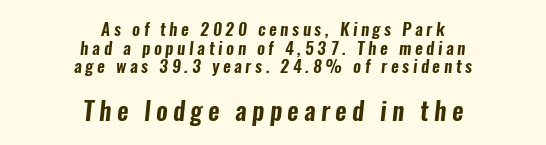
Q: Is the text underlined? A: No.
Q: How is the paragraph aligned? A: Centered.
Q: Is the spacing between letters normal or unusually wide? A: Unusually wide.
Q: Is the spacing between lines tight, normal or loose? A: Tight.
Q: Which block of text is set in a larger size, the first (top) or the second (bottom)? A: The second (bottom) one.
